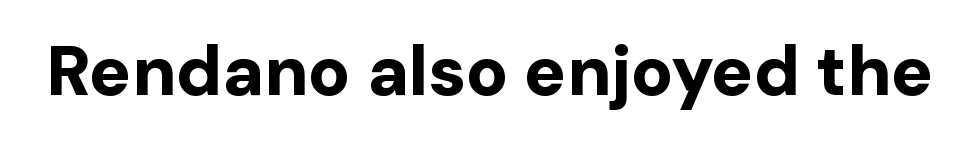
What kind of face is this? One without serifs — a sans. Standard letterfit; no display-style spreading of the glyphs. Each letter keeps its own natural width here, so spacing adapts to shape. Upright lettering throughout. Letters rest on an invisible, unmarked baseline.
